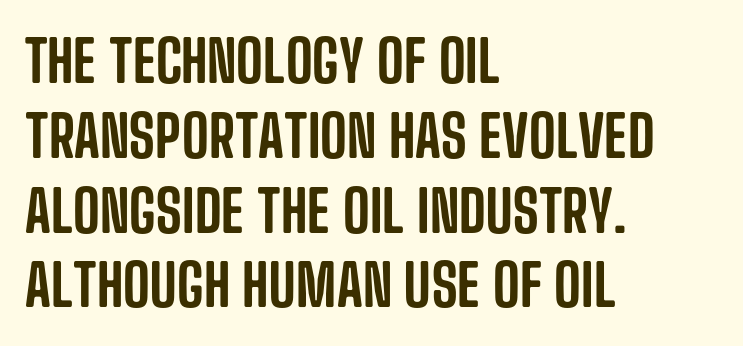
Q: Is the text italic (slanted)? A: No, it is upright.
Q: Is the typeface a serif or a sans-serif typeface? A: Sans-serif.
Q: Is the text underlined? A: No.
Q: How is the paragraph aligned? A: Left-aligned.
Q: Is the spacing between letters normal or unusually wide? A: Normal.
Q: Is the spacing between lines tight, normal or loose? A: Normal.
Q: Width (condensed, normal, or wide)? A: Condensed.
Q: Stroke contrast? A: Low.
Q: x-height? A: Large.
Q: Monospaced? A: No.
